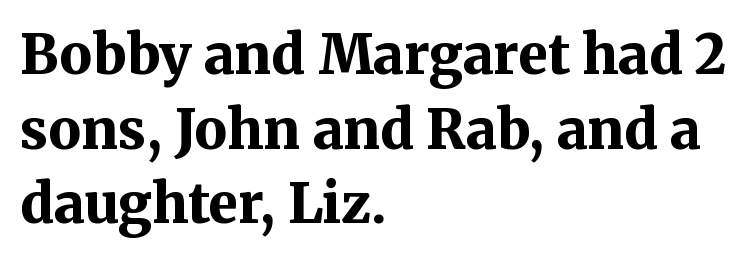
Q: Is the text bold? A: Yes.
Q: Is the text italic (slanted)? A: No, it is upright.
Q: Is the typeface a serif or a sans-serif typeface? A: Serif.
Q: Is the text underlined? A: No.
Q: How is the paragraph aligned? A: Left-aligned.
Q: Is the spacing between letters normal or unusually wide? A: Normal.
Q: Is the spacing between lines tight, normal or loose? A: Normal.
Q: Width (condensed, normal, or wide)? A: Normal.
Q: Stroke contrast? A: Medium.
Q: x-height? A: Medium.
Q: Monospaced? A: No.
